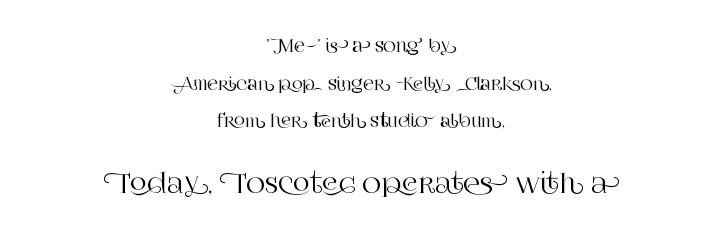
The designer dialed line spacing up above the default. Upright lettering throughout. The zone under the glyphs is completely vacant. In CSS terms this would be text-align: center. If you squint, the bottom block still reads clearly — it's the larger of the two. The rendering keeps characters at their native spacing.
